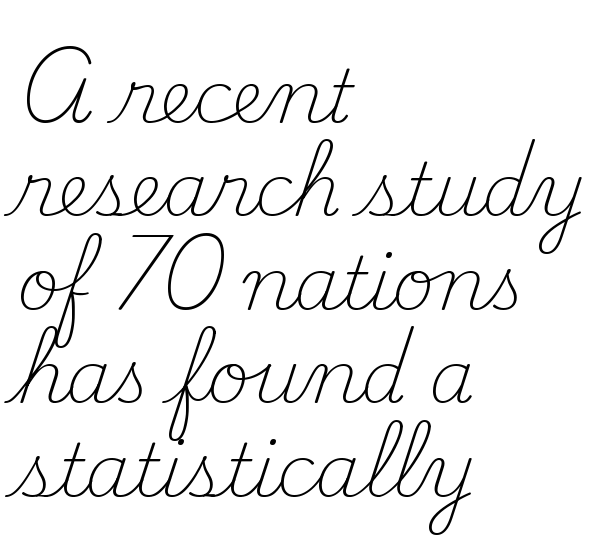
{"serif": "yes", "bold": "no", "weight": "light", "width": "normal", "stroke_contrast": "medium", "x_height": "small", "monospaced": "no", "underline": "no", "align": "left", "line_spacing": "normal", "line_spacing_ratio": 1.28, "letter_spacing": "normal", "letter_spacing_em": 0.0, "glyph_px": 73}
